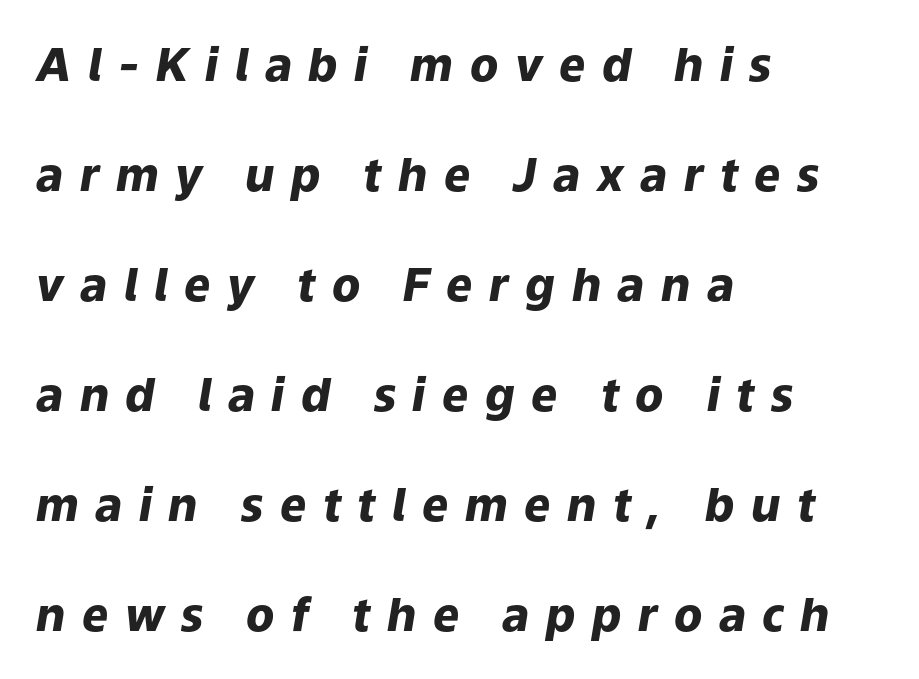
Q: Is the text bold? A: Yes.
Q: Is the text italic (slanted)? A: Yes, it leans right by about 9 degrees.
Q: Is the text underlined? A: No.
Q: How is the paragraph aligned? A: Left-aligned.
Q: Is the spacing between letters normal or unusually wide? A: Unusually wide.
Q: Is the spacing between lines tight, normal or loose? A: Loose.
Q: Width (condensed, normal, or wide)? A: Normal.
Q: Stroke contrast? A: Low.
Q: x-height? A: Medium.
Q: Monospaced? A: No.
